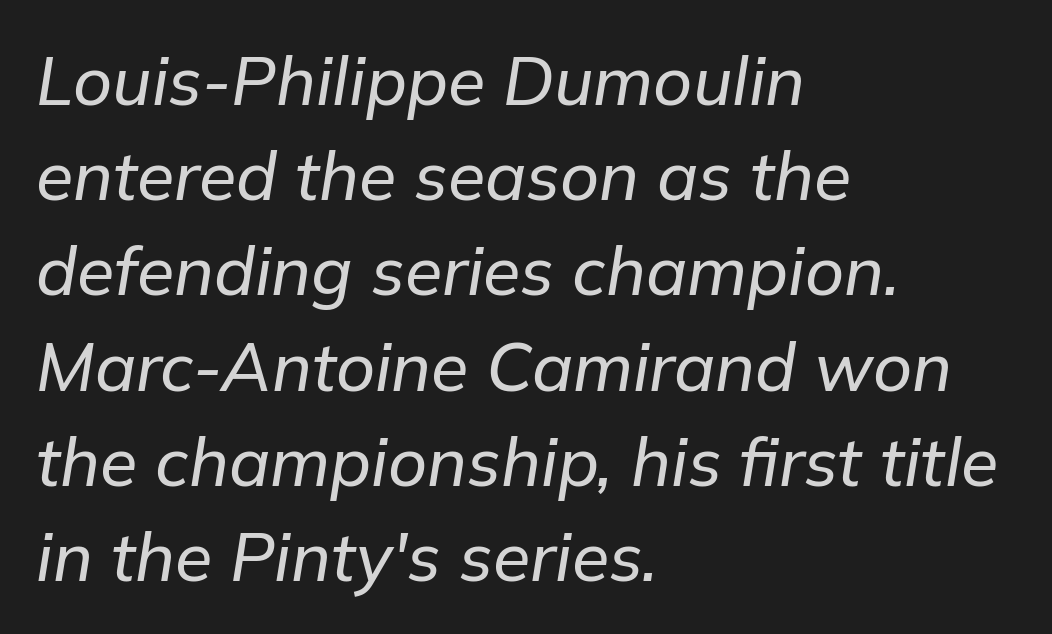
If you drew a ruler down the left edge, every line would touch it. Lines of text with bare space underneath. These lines were composed using italics. Normally led — the rows are evenly, conventionally spaced.
